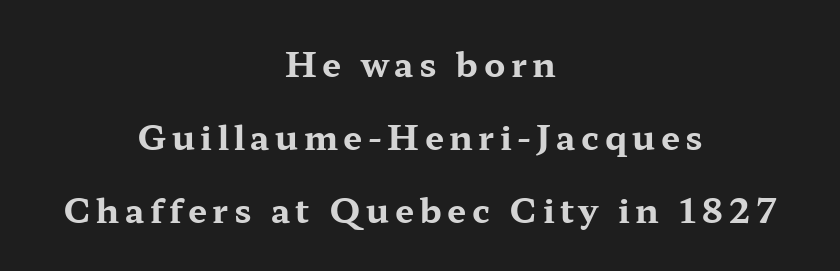
The face used here is proportionally spaced, like ordinary book or web type. Visually the block forms a symmetrical silhouette, jagged on both flanks. Check under the words: just untouched page. Whoever set this chose breathing room over compactness in the vertical rhythm. The letters stand upright; this is a roman face.
